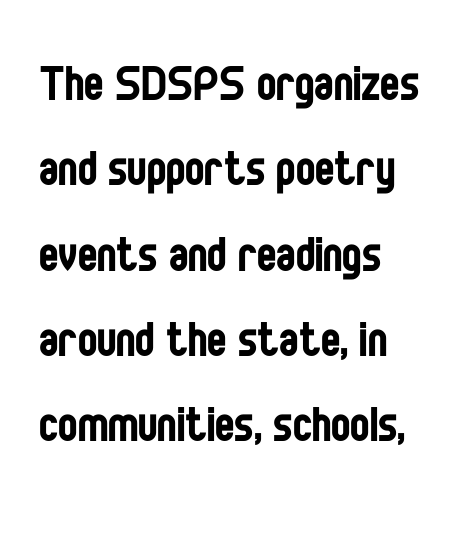
{"serif": "no", "italic": "no", "bold": "no", "weight": "regular", "width": "condensed", "stroke_contrast": "low", "x_height": "large", "monospaced": "no", "underline": "no", "align": "left", "line_spacing": "normal", "line_spacing_ratio": 1.47, "letter_spacing": "normal", "letter_spacing_em": 0.0, "glyph_px": 58}
